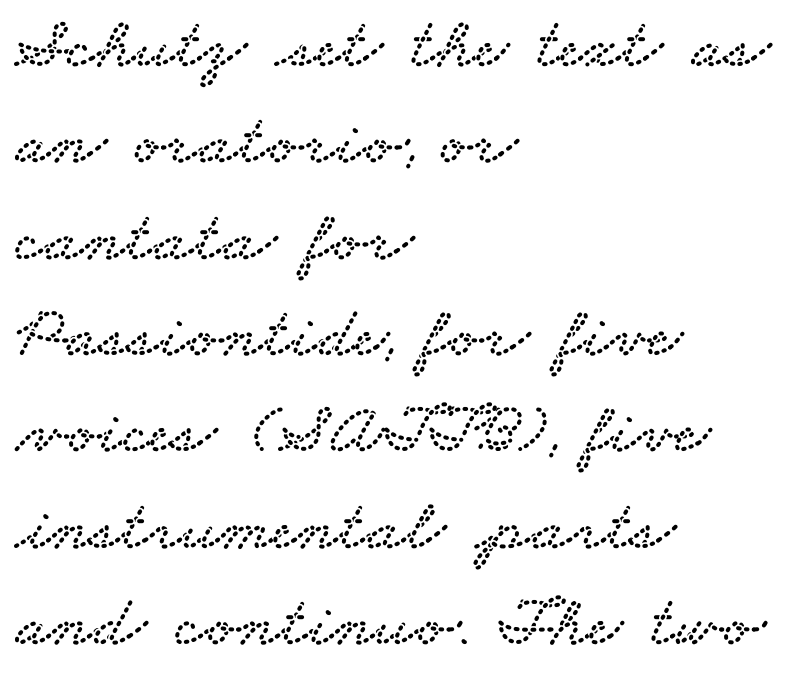
{"serif": "yes", "width": "wide", "stroke_contrast": "low", "x_height": "small", "monospaced": "no", "underline": "no", "align": "left", "line_spacing": "normal", "line_spacing_ratio": 1.32, "letter_spacing": "normal", "letter_spacing_em": 0.0, "glyph_px": 73}
